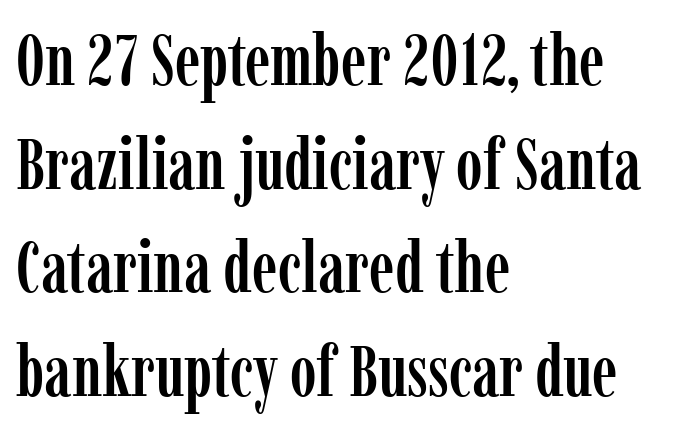
{"serif": "yes", "italic": "no", "width": "condensed", "stroke_contrast": "low", "x_height": "medium", "monospaced": "no", "underline": "no", "align": "left", "line_spacing": "normal", "line_spacing_ratio": 1.44, "letter_spacing": "normal", "letter_spacing_em": 0.0, "glyph_px": 72}
